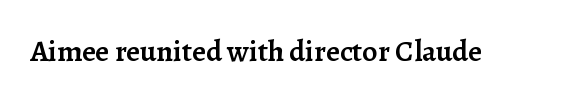
The image shows 30 px semibold serif type, upright; set normal letter spacing, not underlined; low stroke contrast and a medium x-height.
